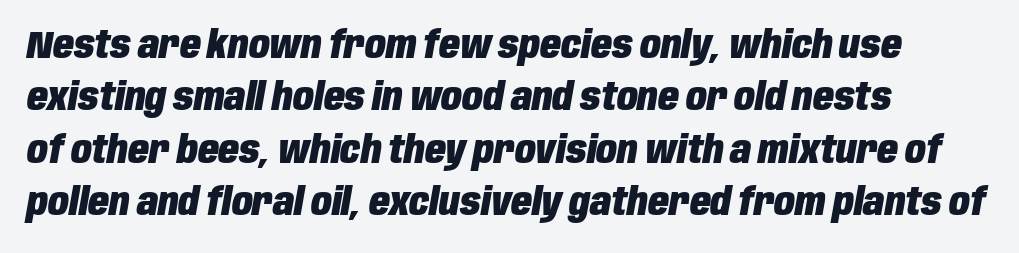
{"italic": "yes", "lean": "right", "slant_degrees": 10, "bold": "yes", "weight": "heavy", "width": "condensed", "stroke_contrast": "low", "x_height": "large", "monospaced": "no", "underline": "no", "align": "left", "line_spacing": "normal", "line_spacing_ratio": 1.38, "letter_spacing": "normal", "letter_spacing_em": 0.0, "glyph_px": 38}
